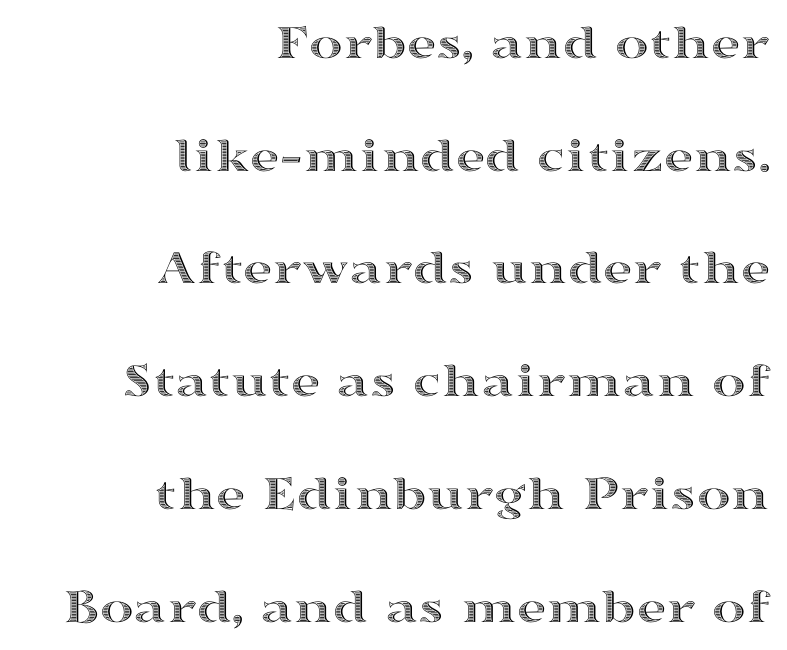
{"italic": "no", "width": "wide", "x_height": "medium", "monospaced": "no", "underline": "no", "align": "right", "line_spacing": "loose", "line_spacing_ratio": 2.21, "letter_spacing": "normal", "letter_spacing_em": 0.0, "glyph_px": 51}
